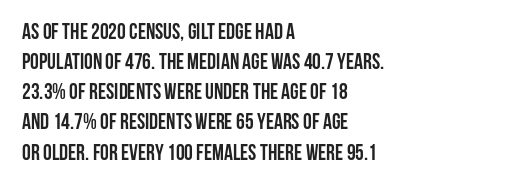
{"italic": "no", "bold": "yes", "underline": "no", "align": "left", "line_spacing": "normal", "line_spacing_ratio": 1.37, "letter_spacing": "normal", "letter_spacing_em": 0.0, "glyph_px": 22}
